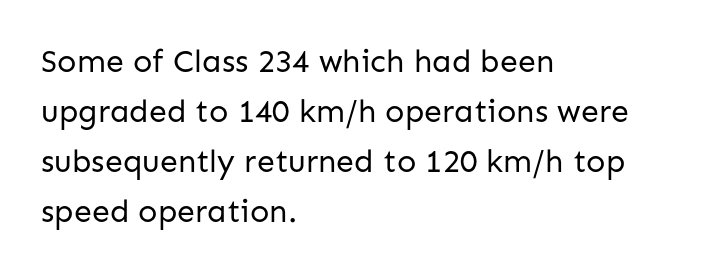
Spacing verdict: proportional, widths tailored to each character. Posture: upright roman. Each word holds together tightly as a unit, with standard inter-letter gaps. Decoration check: the copy has no underline. The typesetting does not lean heavy: it is not bold. The text was rendered using a sans face with plain stroke endings.
